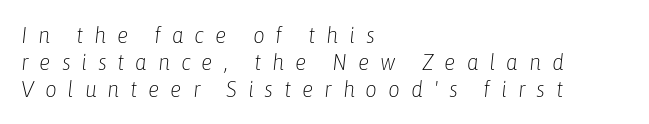
The weight would be labelled regular, book, light, or lighter still. You could only call the tracking loose — the letters float apart. The typesetter chose a ragged-right arrangement here. This is oblique type, the kind used for emphasis or titles. The words here are not underlined.
